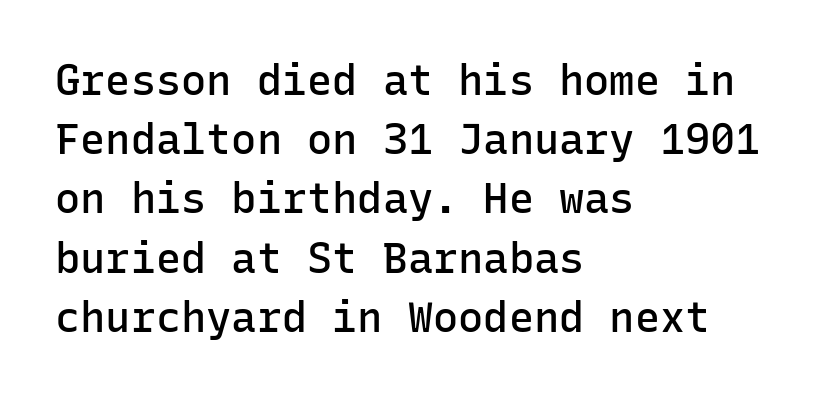
The image shows 42 px semibold sans-serif type, upright, monospaced; set left-aligned, normal line spacing (1.41x), normal letter spacing, not underlined; low stroke contrast and a medium x-height.
